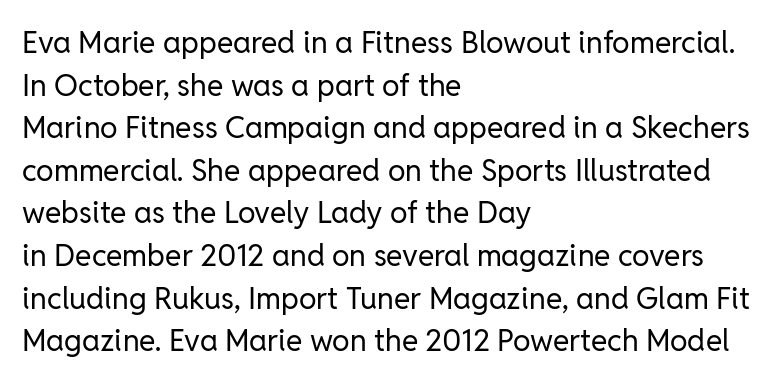
The image shows 30 px regular-weight sans-serif type, upright; set left-aligned, normal line spacing (1.42x), normal letter spacing, not underlined; low stroke contrast and a medium x-height.
